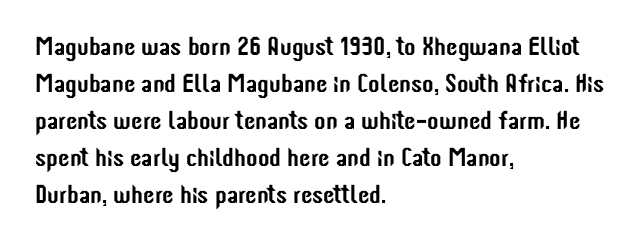
Inter-character spacing is left at the font's built-in metrics. Bare-footed words on every line. Every stem runs plumb, perpendicular to the baseline. Line spacing here is normal. Every row of glyphs begins at an identical x-position on the left.
